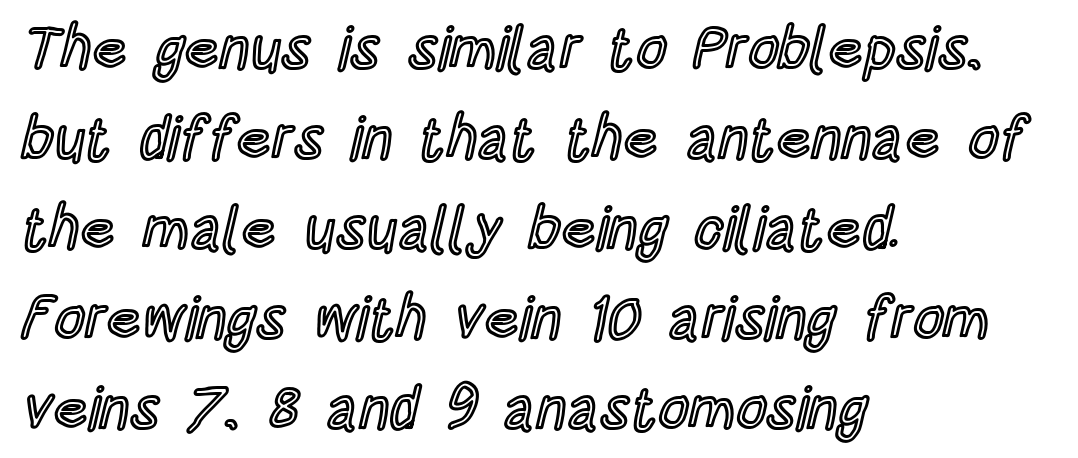
The image shows 60 px condensed type; set left-aligned, normal line spacing (1.5x), normal letter spacing, not underlined; a large x-height.
